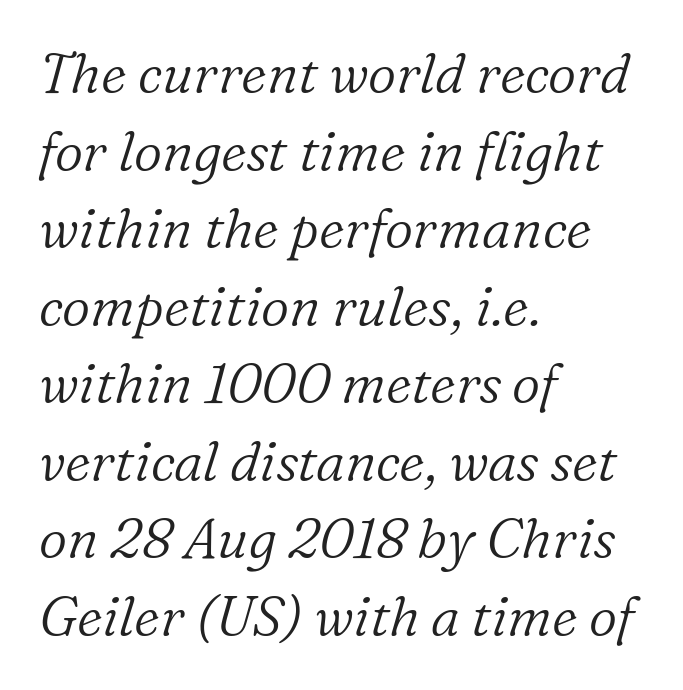
{"serif": "yes", "italic": "yes", "lean": "right", "slant_degrees": 16, "bold": "no", "weight": "light", "width": "normal", "stroke_contrast": "low", "x_height": "medium", "monospaced": "no", "underline": "no", "align": "left", "line_spacing": "normal", "line_spacing_ratio": 1.41, "letter_spacing": "normal", "letter_spacing_em": 0.0, "glyph_px": 55}
